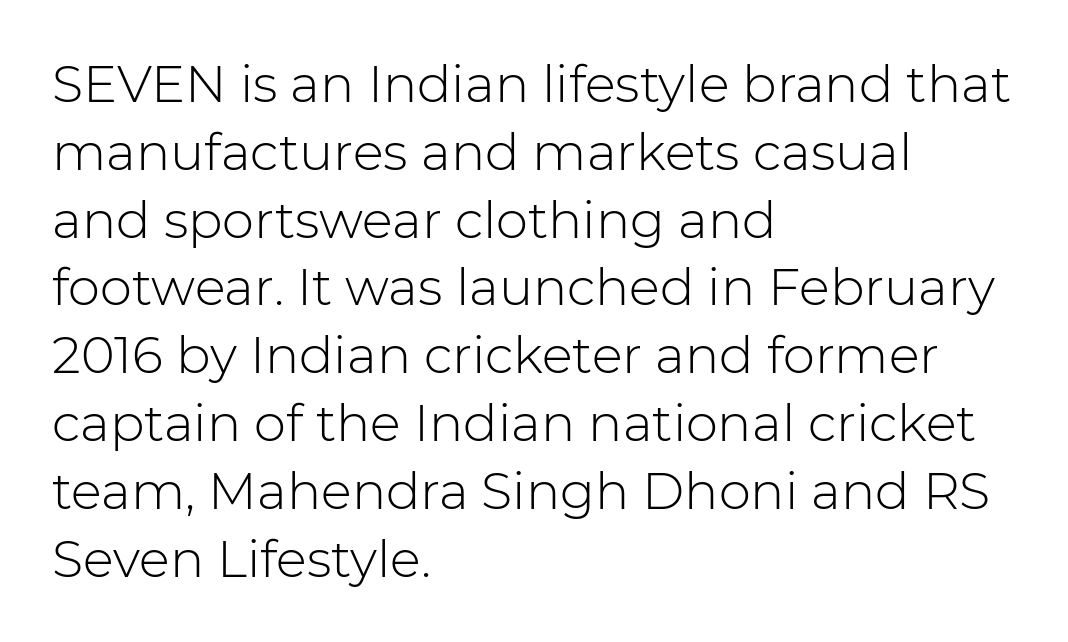
{"serif": "no", "italic": "no", "bold": "no", "weight": "light", "width": "normal", "stroke_contrast": "low", "x_height": "medium", "monospaced": "no", "underline": "no", "align": "left", "line_spacing": "normal", "line_spacing_ratio": 1.33, "letter_spacing": "normal", "letter_spacing_em": 0.0, "glyph_px": 51}
